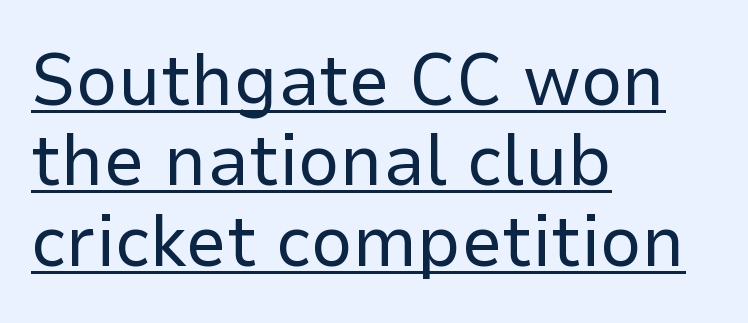
Stroke terminals: plain, sans-serif. The glyphs are accompanied by a horizontal stroke just below them. Honestly, the rows look squashed on top of each other. The paragraph shown leans on its left margin.
